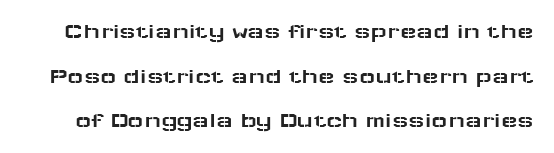
The image shows 22 px text type, upright; set loose line spacing (2.03x), normal letter spacing, not underlined.
